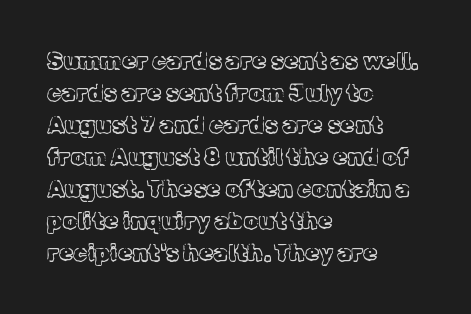
The image shows 23 px text type, upright; set left-aligned, normal line spacing (1.39x), normal letter spacing, not underlined.
